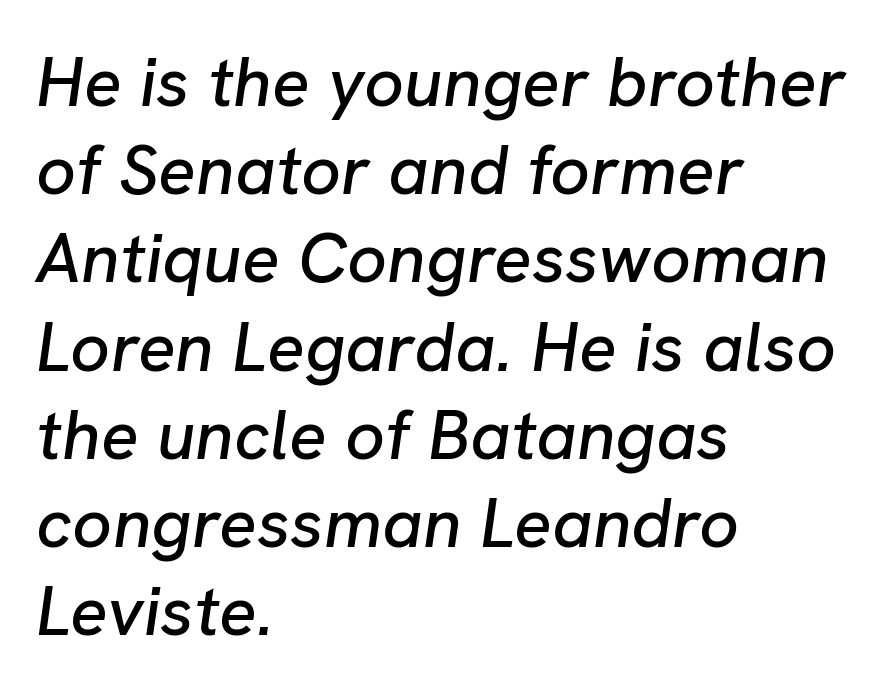
The whole block is typeset with a tilt. Compared with typical body copy, the letter spacing here is the same. Horizontal alignment here is leftward, the default for most running prose. Think of a printed novel: that variable character pitch is what you see here. Any mark beneath the type? The region is blank.
